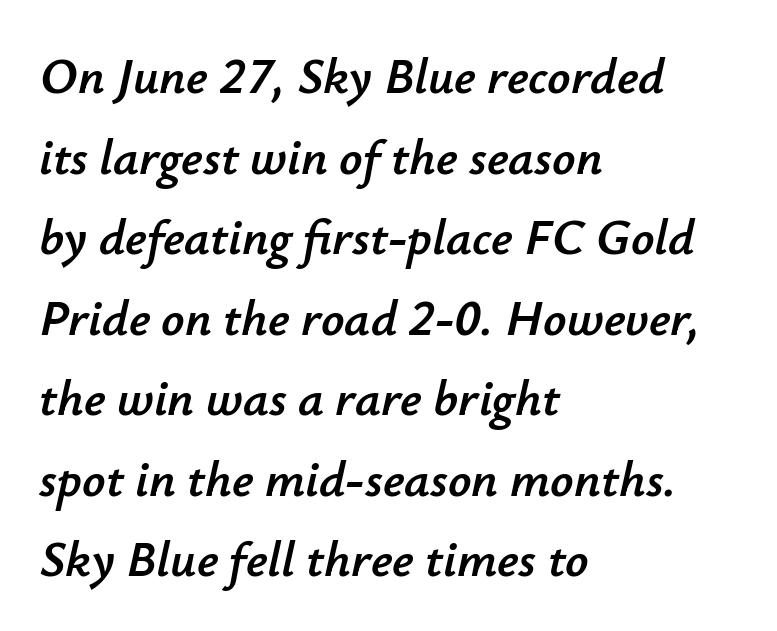
Q: Is the text italic (slanted)? A: Yes, it leans right by about 12 degrees.
Q: Is the text underlined? A: No.
Q: How is the paragraph aligned? A: Left-aligned.
Q: Is the spacing between letters normal or unusually wide? A: Normal.
Q: Is the spacing between lines tight, normal or loose? A: Normal.
Q: Width (condensed, normal, or wide)? A: Normal.
Q: Stroke contrast? A: Low.
Q: x-height? A: Small.
Q: Monospaced? A: No.
